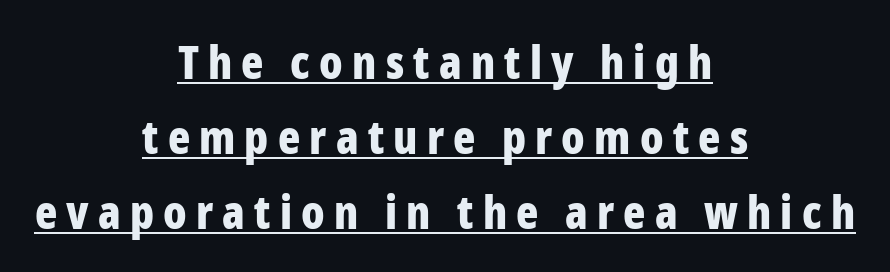
The image shows 46 px bold, condensed sans-serif type, upright; set centered, normal line spacing (1.63x), unusually wide letter spacing (+0.2 em), underlined; low stroke contrast and a medium x-height.
